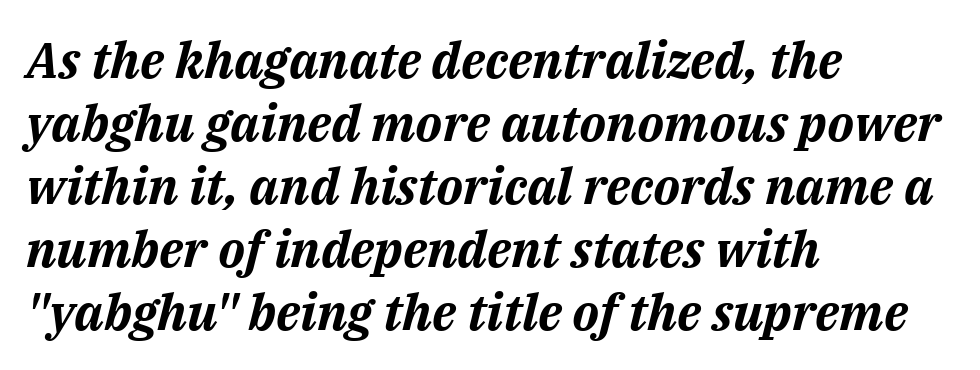
{"italic": "yes", "lean": "right", "slant_degrees": 14, "bold": "yes", "weight": "bold", "width": "normal", "stroke_contrast": "medium", "x_height": "medium", "monospaced": "no", "underline": "no", "align": "left", "line_spacing": "normal", "line_spacing_ratio": 1.26, "letter_spacing": "normal", "letter_spacing_em": 0.0, "glyph_px": 50}
